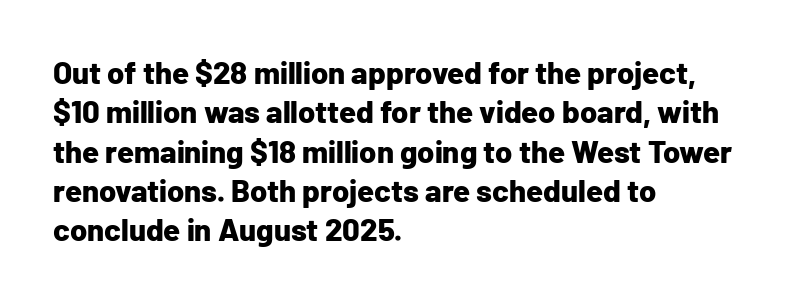
The typesetter chose a ragged-right arrangement here. A typesetter would call this zero additional tracking. A full-strength bold gives these letters their thick strokes. Nope, no serifs anywhere on these letters. Italic? Not at all — the glyphs are vertical. Do the characters align in a grid? No, the font is proportional.
